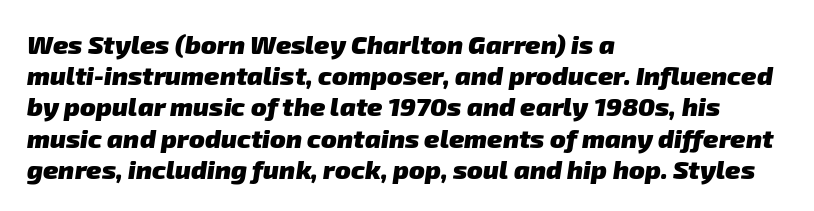
{"bold": "yes", "underline": "no", "align": "left", "line_spacing_ratio": 1.2, "letter_spacing": "normal", "letter_spacing_em": 0.0, "glyph_px": 26}
